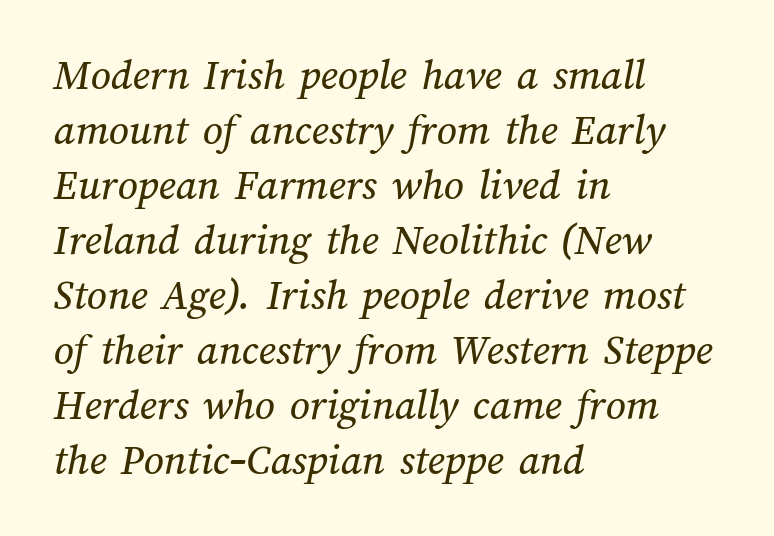
{"width": "normal", "stroke_contrast": "medium", "x_height": "medium", "monospaced": "no", "underline": "no", "align": "left", "line_spacing": "normal", "line_spacing_ratio": 1.25, "letter_spacing": "normal", "letter_spacing_em": 0.0, "glyph_px": 44}
